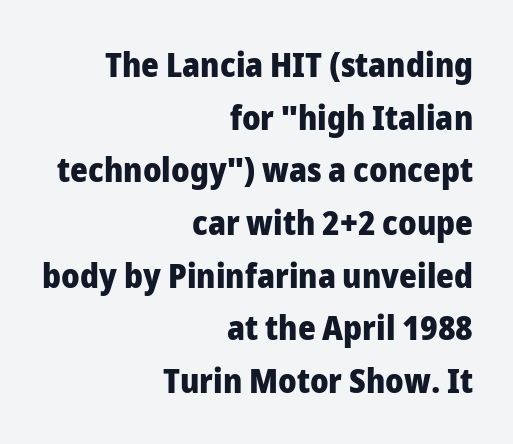
The image shows 34 px heavy sans-serif type, upright; set right-aligned, normal line spacing (1.55x), normal letter spacing, not underlined; low stroke contrast and a medium x-height.
